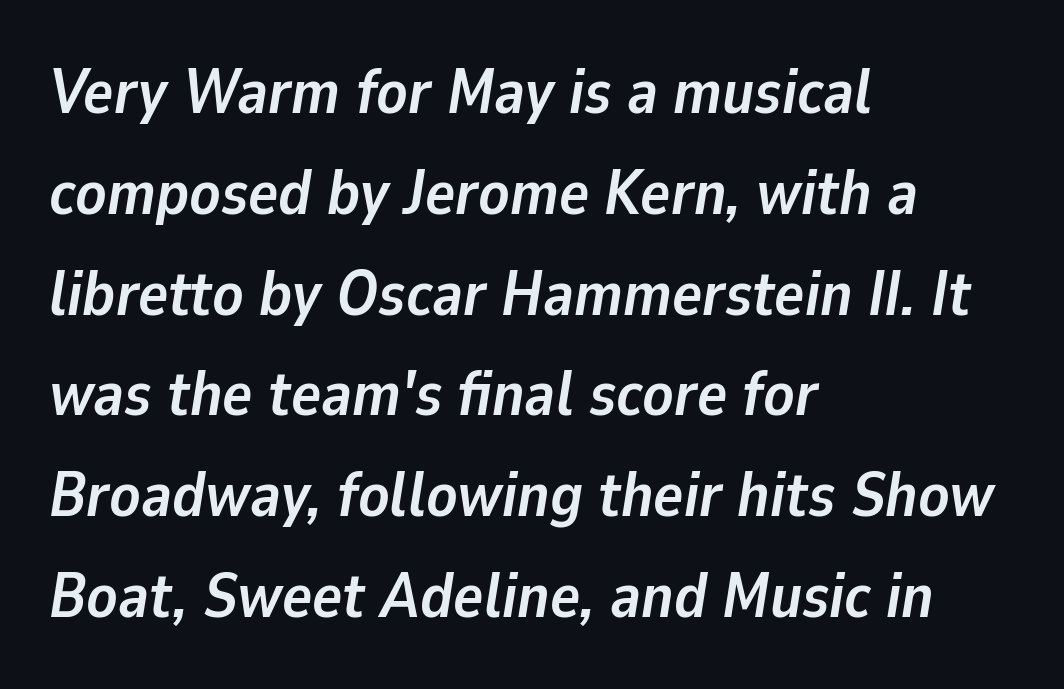
The image shows 63 px semibold type, italic (leaning right); set left-aligned, normal line spacing (1.6x), normal letter spacing, not underlined; low stroke contrast and a medium x-height.
